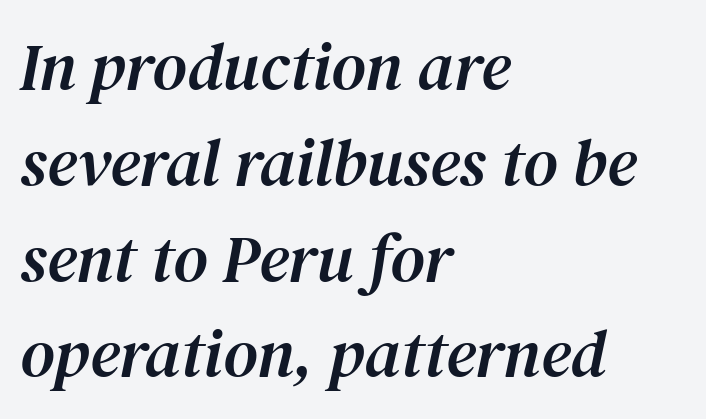
To sum up the face: it has serifs. If you measured baseline to baseline, you'd find a middling distance. These lines stack with their left ends in a neat column. Proportional: the letters do not fall into vertical columns.
